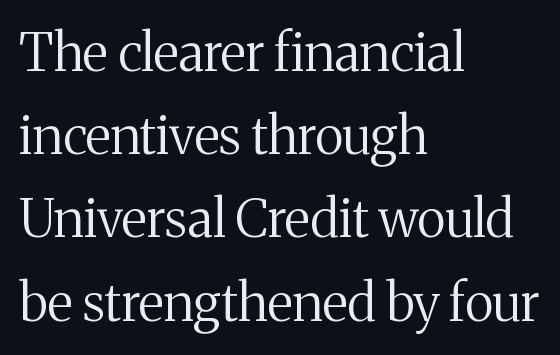
These lines are rendered in a variable-pitch font. Is the block centered? No — it sits flush against the left margin. Does the lettering tilt? It doesn't — this is upright. Inter-character spacing is left at the font's built-in metrics.
